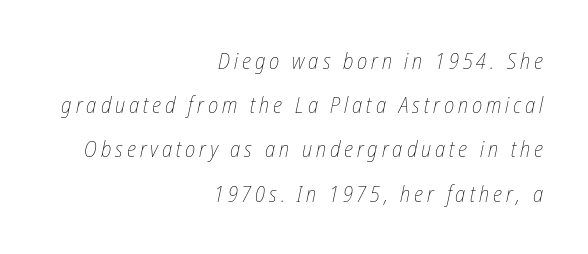
A clean baseline with only descenders dipping below it. This sample trades compactness for vertical openness between lines. Bold? No — there's no thickening of the strokes. One-word summary of the alignment: right. Slanted lettering throughout.
